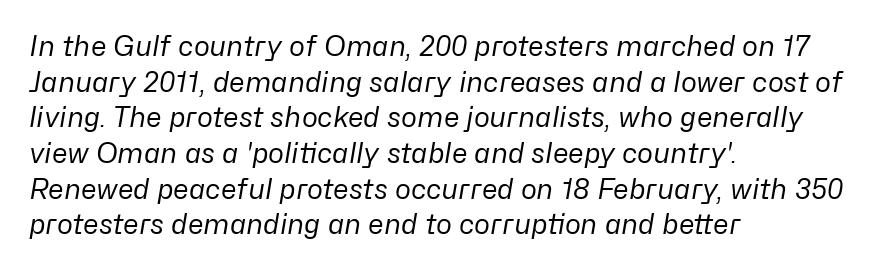
{"italic": "yes", "lean": "right", "slant_degrees": 10, "bold": "no", "underline": "no", "align": "left", "line_spacing": "normal", "line_spacing_ratio": 1.32, "letter_spacing": "normal", "letter_spacing_em": 0.0, "glyph_px": 27}
